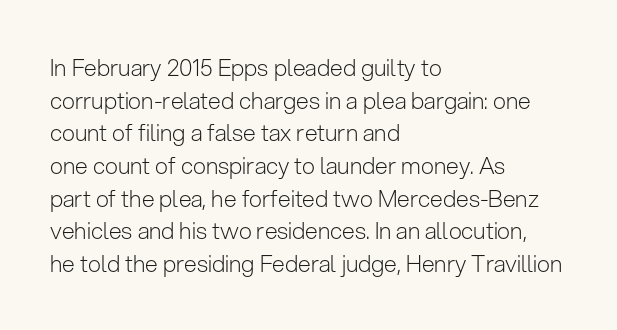
Q: Is the text bold? A: No.
Q: Is the text italic (slanted)? A: No, it is upright.
Q: Is the text underlined? A: No.
Q: How is the paragraph aligned? A: Left-aligned.
Q: Is the spacing between letters normal or unusually wide? A: Normal.
Q: Is the spacing between lines tight, normal or loose? A: Normal.
